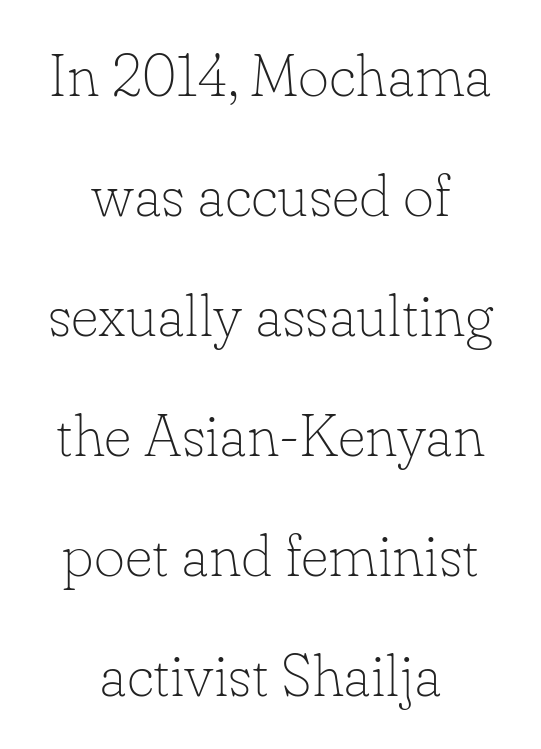
Decoration check: the copy has no underline. Is this a sans? No — the strokes have serifs. Is the letter spacing exaggerated? No — it looks like the ordinary default. Heft: none added — not bold. Here the designer chose a conventional face with non-uniform glyph widths.
